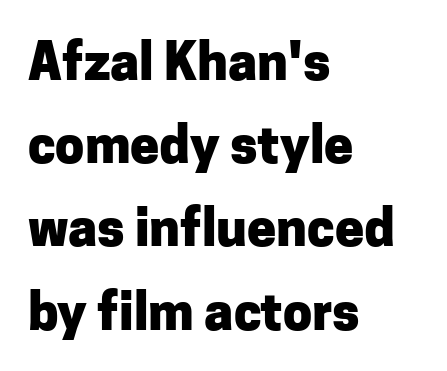
{"serif": "no", "italic": "no", "bold": "yes", "weight": "heavy", "width": "normal", "stroke_contrast": "low", "x_height": "medium", "monospaced": "no", "underline": "no", "align": "left", "line_spacing": "normal", "line_spacing_ratio": 1.6, "letter_spacing": "normal", "letter_spacing_em": 0.0, "glyph_px": 52}
